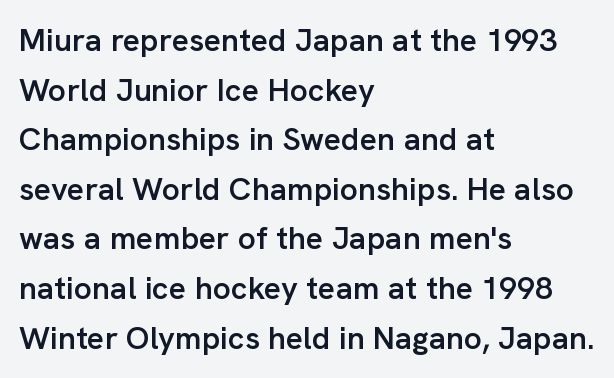
{"serif": "no", "italic": "no", "bold": "semi", "weight": "semibold", "width": "normal", "stroke_contrast": "low", "x_height": "medium", "monospaced": "no", "underline": "no", "align": "left", "line_spacing": "normal", "line_spacing_ratio": 1.55, "letter_spacing": "normal", "letter_spacing_em": 0.0, "glyph_px": 32}
